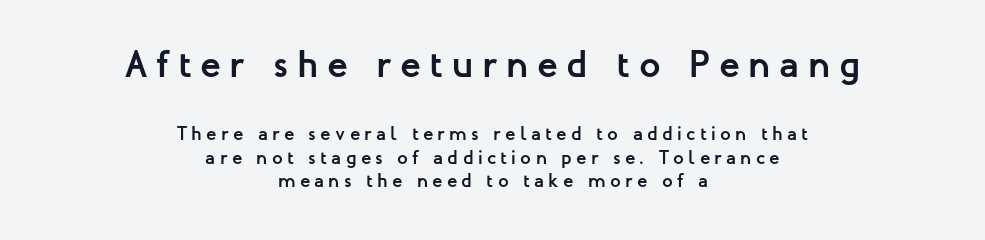
The image shows 38 px semibold sans-serif type, upright; set centered, line spacing 1.23x, unusually wide letter spacing (+0.23 em), not underlined; the first (top) block is 2.0x larger; low stroke contrast and a medium x-height.
